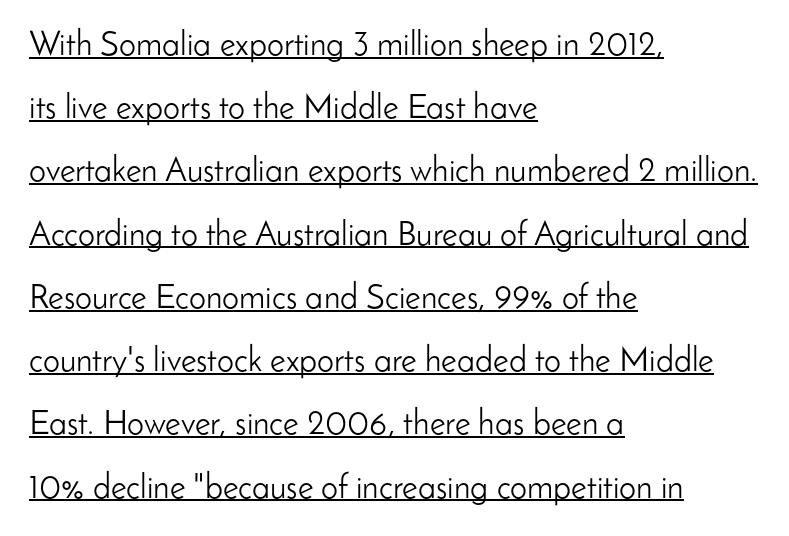
In designer terms, the underline attribute is active on this setting. Do the characters align in a grid? No, the font is proportional. Here the glyphs are tracked normally, forming tight word shapes. Compared with a centered layout, this one pins lines to the left instead. If you drew a line through each stem, it would be perfectly vertical. Letterform terminals end flat and unadorned throughout the passage.
